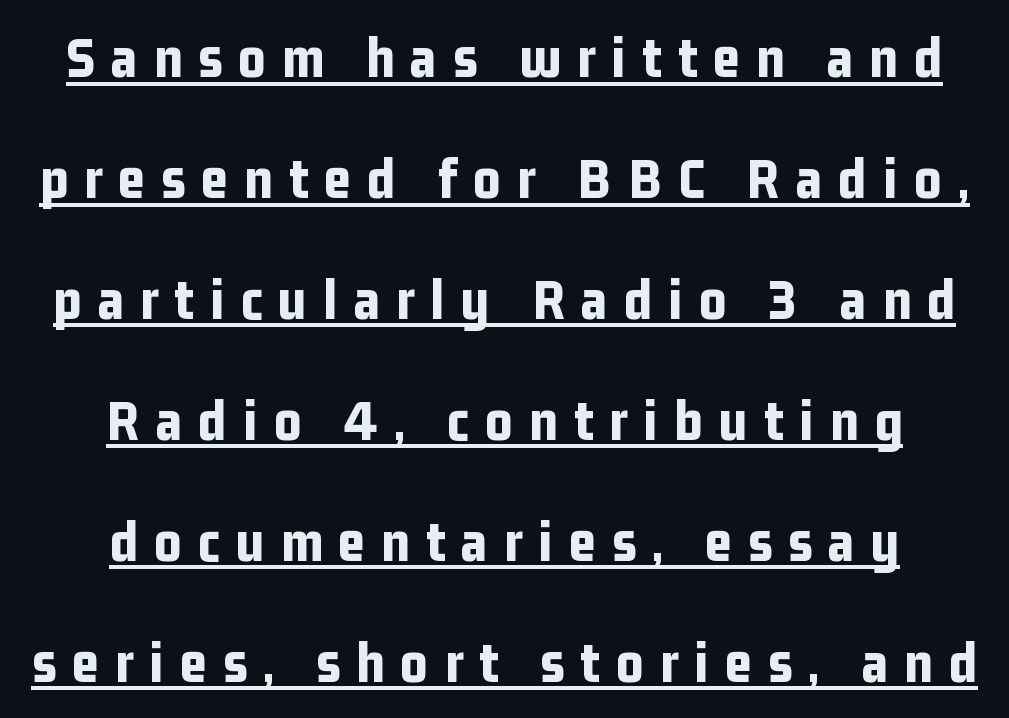
Q: Is the text bold? A: Yes.
Q: Is the text italic (slanted)? A: No, it is upright.
Q: Is the typeface a serif or a sans-serif typeface? A: Sans-serif.
Q: Is the text underlined? A: Yes.
Q: How is the paragraph aligned? A: Centered.
Q: Is the spacing between letters normal or unusually wide? A: Unusually wide.
Q: Is the spacing between lines tight, normal or loose? A: Loose.
Q: Width (condensed, normal, or wide)? A: Condensed.
Q: Stroke contrast? A: Low.
Q: x-height? A: Medium.
Q: Monospaced? A: No.
